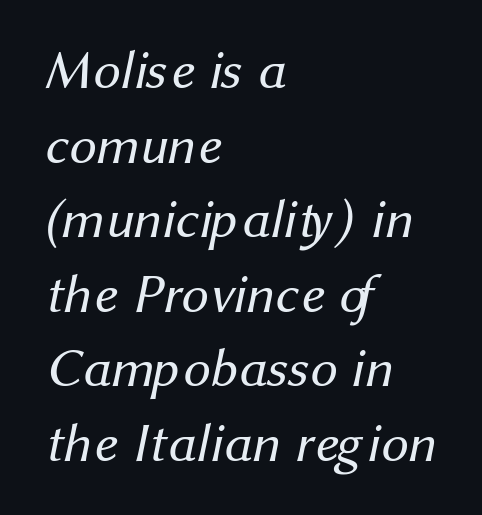
{"serif": "no", "bold": "no", "weight": "regular", "width": "normal", "stroke_contrast": "medium", "x_height": "medium", "monospaced": "no", "underline": "no", "align": "left", "line_spacing": "normal", "line_spacing_ratio": 1.38, "letter_spacing": "normal", "letter_spacing_em": 0.0, "glyph_px": 54}
